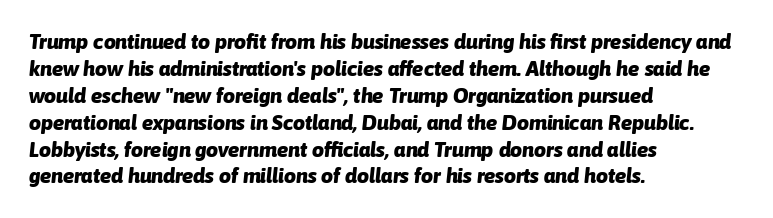
{"italic": "yes", "lean": "right", "slant_degrees": 6, "bold": "yes", "underline": "no", "align": "left", "line_spacing": "normal", "line_spacing_ratio": 1.28, "letter_spacing": "normal", "letter_spacing_em": 0.0, "glyph_px": 21}
